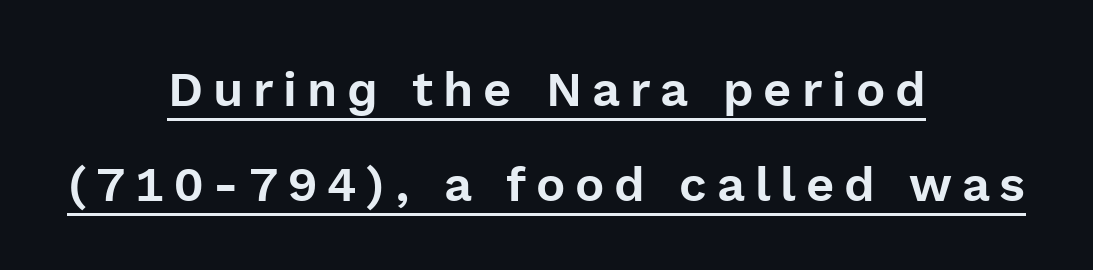
The image shows 49 px sans-serif type, upright; set centered, loose line spacing (1.94x), unusually wide letter spacing (+0.2 em), underlined; a medium x-height.
